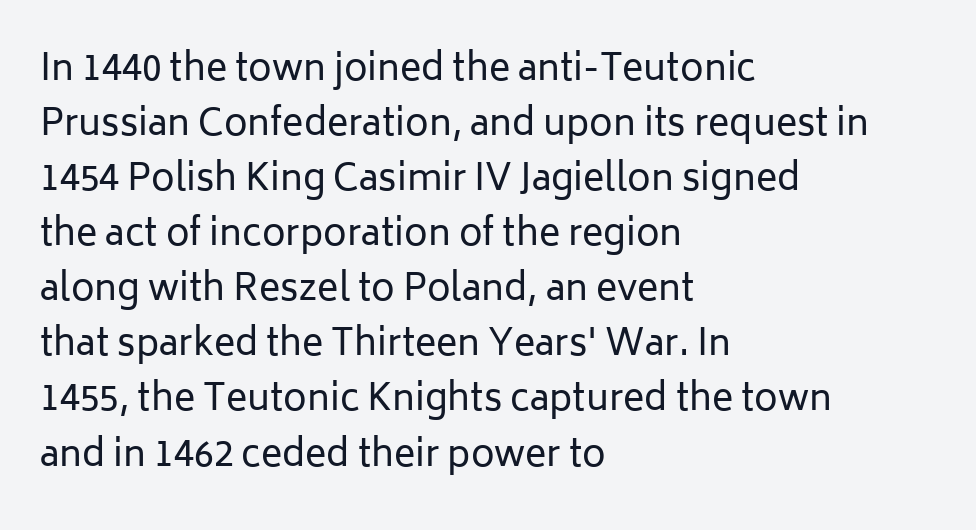
The image shows 36 px regular-weight sans-serif type, upright; set left-aligned, normal line spacing (1.53x), normal letter spacing, not underlined; low stroke contrast and a medium x-height.
